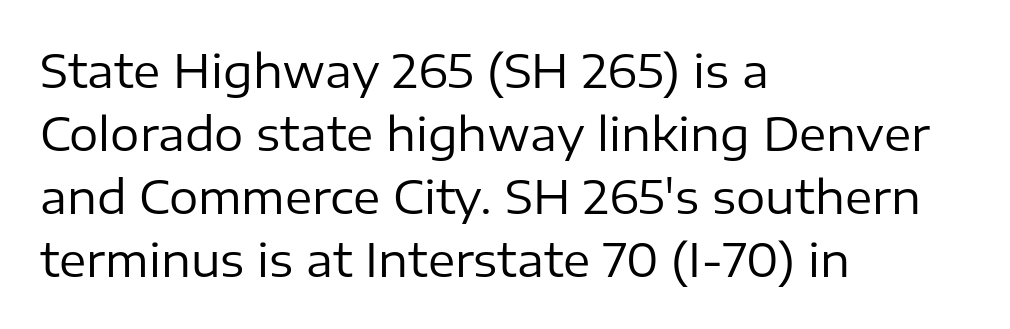
The image shows 46 px regular-weight sans-serif type, upright; set left-aligned, normal line spacing (1.37x), normal letter spacing, not underlined; low stroke contrast and a medium x-height.
